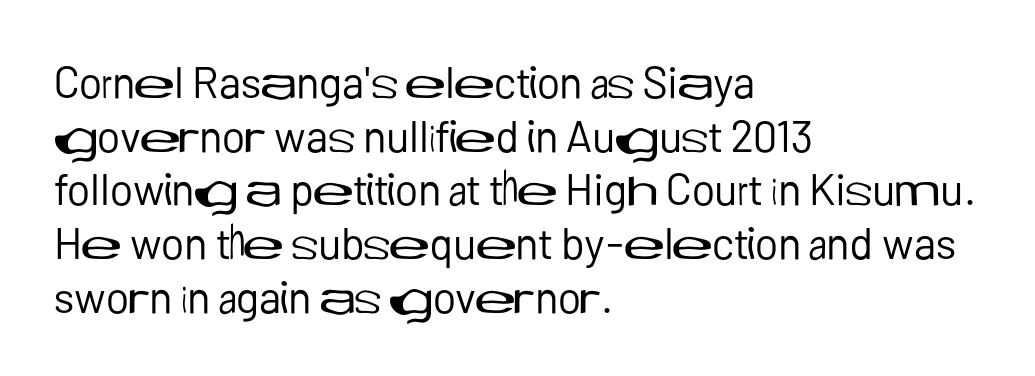
No extra ink here — the face is not bold. Notice how the passage keeps a crisp vertical edge on the left only. These lines are rendered in a variable-pitch font. A bare baseline throughout the passage. A sans-serif font was chosen for this passage. Style check: upright.
